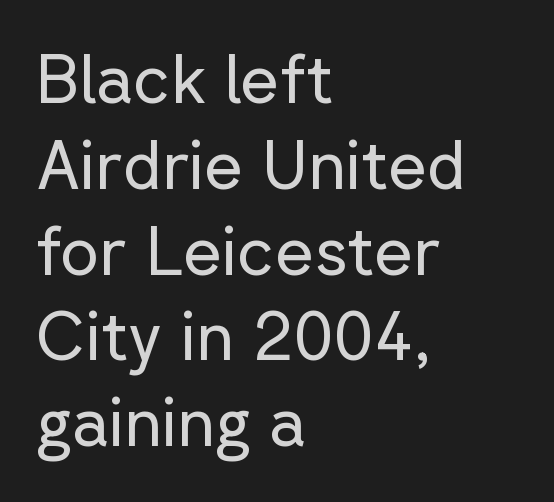
The image shows 67 px regular-weight sans-serif type, upright; set left-aligned, normal line spacing (1.28x), normal letter spacing, not underlined; low stroke contrast and a medium x-height.
